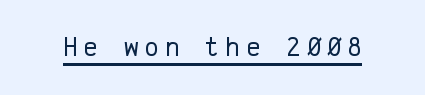
Letters have the restrained weight of plain body copy at most. Think of a typewriter: that constant character pitch is what you see here. Compared with typical body copy, the letter spacing here is much looser. These lines were composed using upright roman letters. The words here are underlined. The font family rendered here belongs to the sans-serif group.
